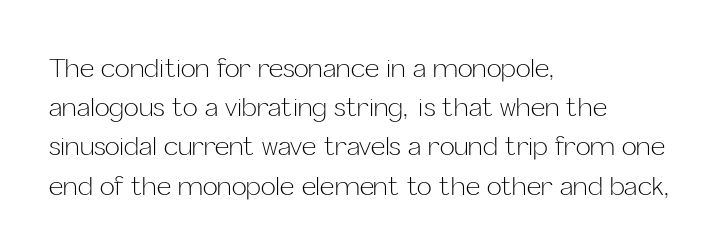
Q: Is the text bold? A: No.
Q: Is the text italic (slanted)? A: No, it is upright.
Q: Is the text underlined? A: No.
Q: How is the paragraph aligned? A: Left-aligned.
Q: Is the spacing between letters normal or unusually wide? A: Normal.
Q: Is the spacing between lines tight, normal or loose? A: Normal.
